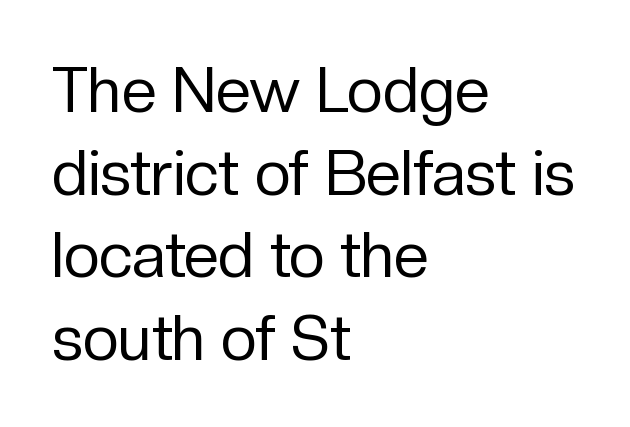
{"serif": "no", "italic": "no", "bold": "no", "weight": "regular", "width": "normal", "stroke_contrast": "low", "x_height": "medium", "monospaced": "no", "underline": "no", "align": "left", "line_spacing": "normal", "line_spacing_ratio": 1.31, "letter_spacing": "normal", "letter_spacing_em": 0.0, "glyph_px": 63}
